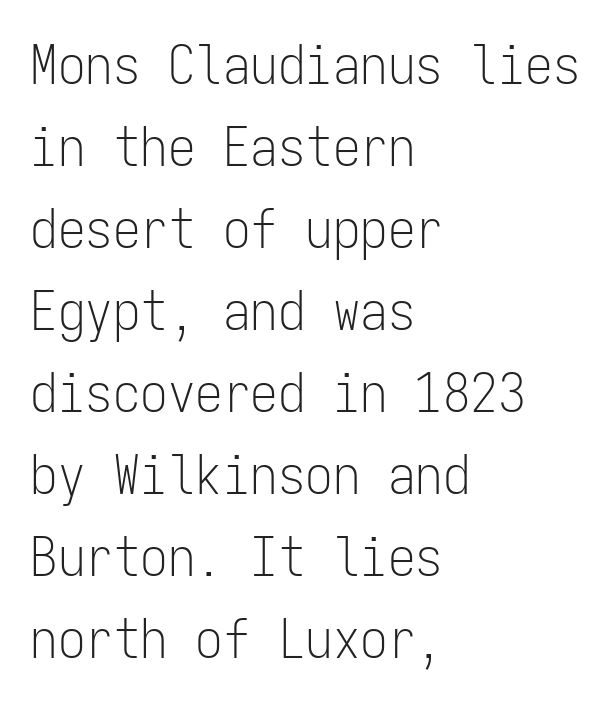
The image shows 55 px light, condensed sans-serif type, upright, monospaced; set left-aligned, normal line spacing (1.49x), normal letter spacing, not underlined; low stroke contrast and a medium x-height.
